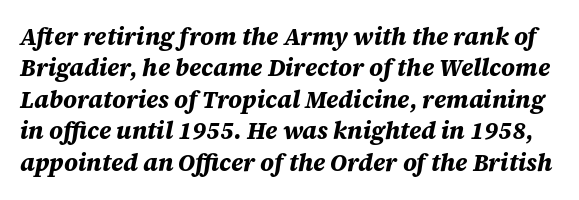
The image shows 24 px bold type, italic (leaning right); set normal line spacing (1.31x), normal letter spacing, not underlined.
